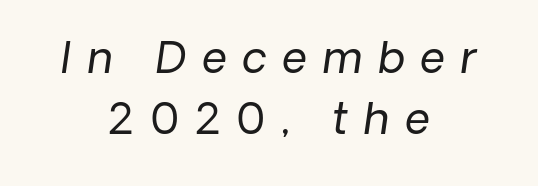
The image shows 43 px regular-weight type, italic (leaning right); set centered, normal line spacing (1.43x), unusually wide letter spacing (+0.37 em), not underlined; low stroke contrast and a medium x-height.
